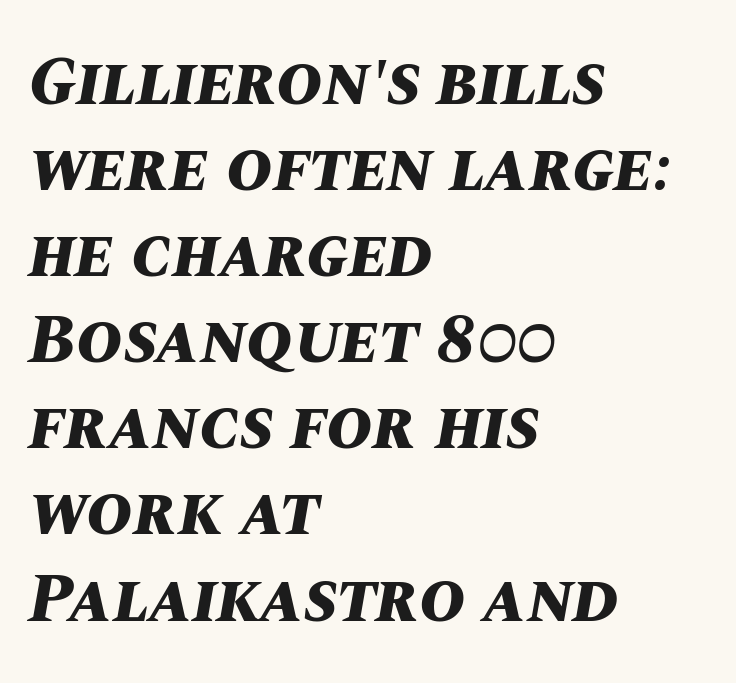
The image shows 70 px bold type, italic (leaning right); set left-aligned, line spacing 1.23x, normal letter spacing, not underlined; medium stroke contrast and a large x-height.
